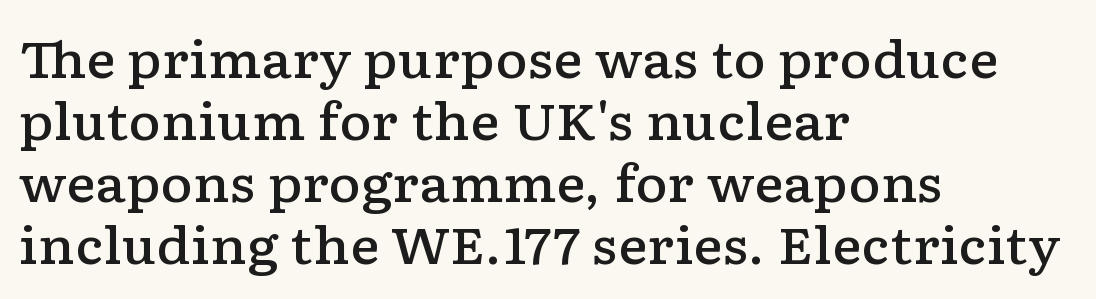
{"serif": "yes", "italic": "no", "bold": "semi", "weight": "semibold", "width": "wide", "stroke_contrast": "low", "x_height": "medium", "monospaced": "no", "underline": "no", "align": "left", "line_spacing_ratio": 1.24, "letter_spacing": "normal", "letter_spacing_em": 0.0, "glyph_px": 50}
